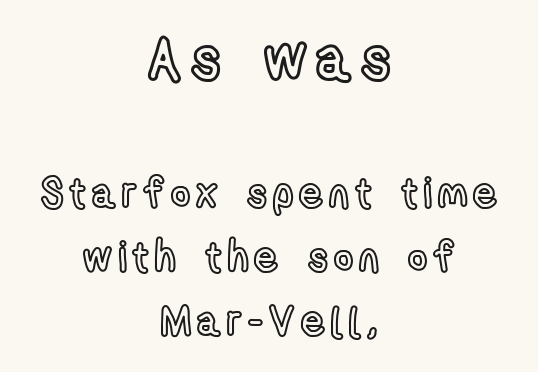
The rows are spaced the way most documents space them. Proportional: the letters do not fall into vertical columns. Posture: straight, roman, zero tilt. The rendering positions every line midway between the sides.
